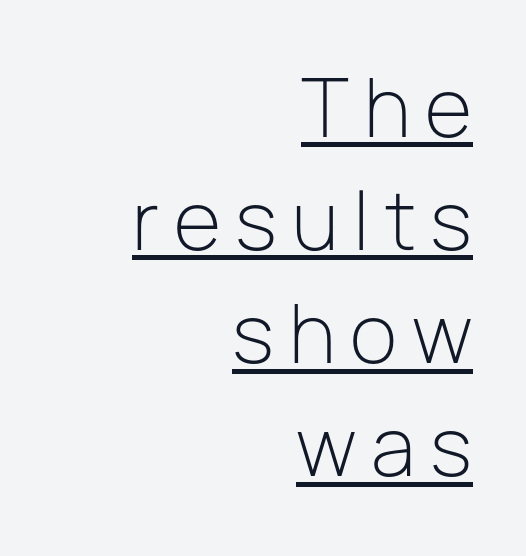
The vertical gap from one line to the next is medium. Teacher's note: observe the even right margin — that is flush-right alignment. A light-to-regular cut is what we see here. Ordinary non-slanted type is in use. Underlining? Definitely there. Varying glyph widths throughout — classic text-font behaviour.
